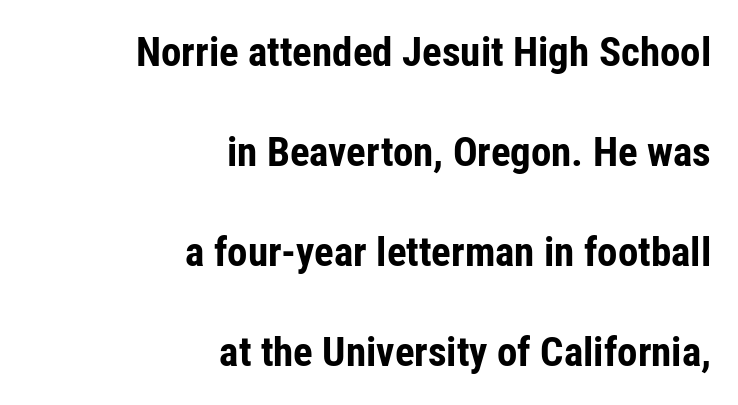
{"serif": "no", "italic": "no", "bold": "yes", "weight": "bold", "width": "condensed", "stroke_contrast": "low", "x_height": "medium", "monospaced": "no", "underline": "no", "align": "right", "line_spacing": "loose", "line_spacing_ratio": 2.44, "letter_spacing": "normal", "letter_spacing_em": 0.0, "glyph_px": 41}
